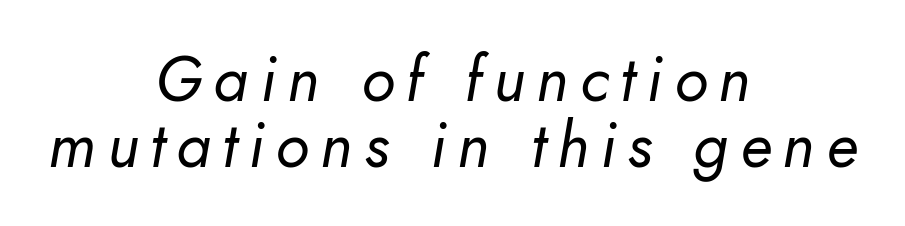
Nothing heavy about these letters — not bold at all. The space beneath each line is pristine and unruled. The typography opts for an oblique posture over an upright one. The compositor balanced each line on the midline. The letters advance in unequal steps, a hallmark of proportional type.
